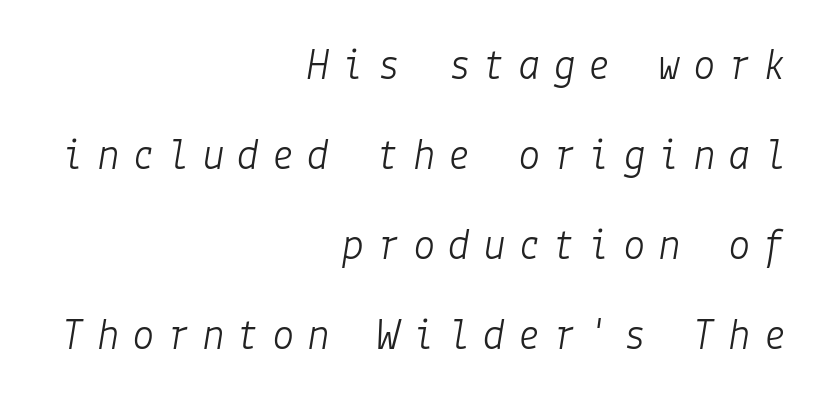
Looking at the ascenders, they clearly lean. The string is rendered with underlining switched off. Compared with a typical body face, this is equally light or lighter still. Each line ends at the same right margin while the left side varies.
